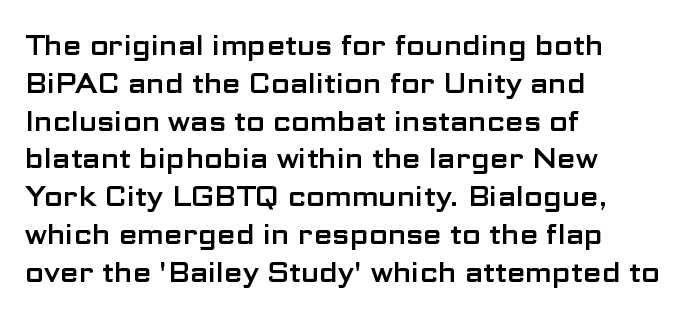
Q: Is the text italic (slanted)? A: No, it is upright.
Q: Is the text underlined? A: No.
Q: How is the paragraph aligned? A: Left-aligned.
Q: Is the spacing between letters normal or unusually wide? A: Normal.
Q: Is the spacing between lines tight, normal or loose? A: Normal.
